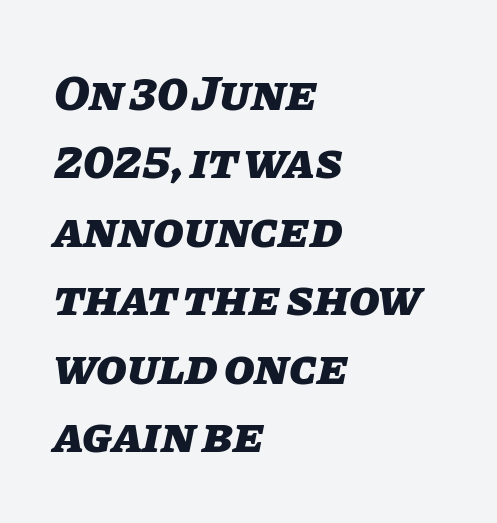
{"italic": "yes", "lean": "right", "slant_degrees": 11, "bold": "yes", "weight": "heavy", "width": "normal", "stroke_contrast": "low", "x_height": "large", "monospaced": "no", "underline": "no", "align": "left", "line_spacing": "normal", "line_spacing_ratio": 1.37, "letter_spacing": "normal", "letter_spacing_em": 0.0, "glyph_px": 50}
